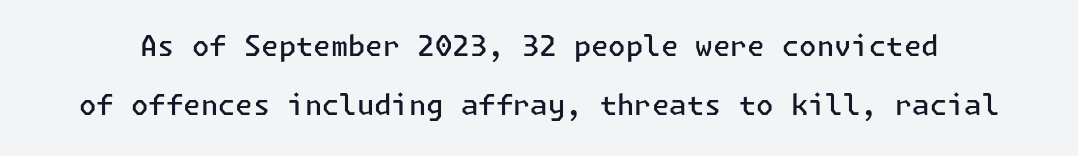
The image shows 28 px semibold sans-serif type, upright; set loose line spacing (2.1x), normal letter spacing, not underlined; low stroke contrast and a medium x-height.
